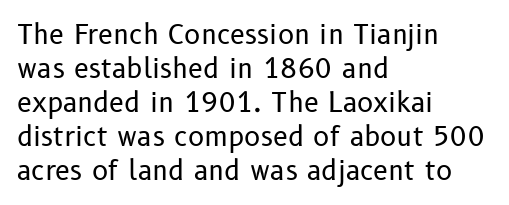
The image shows 27 px text type, upright; set left-aligned, normal line spacing (1.26x), normal letter spacing, not underlined.
